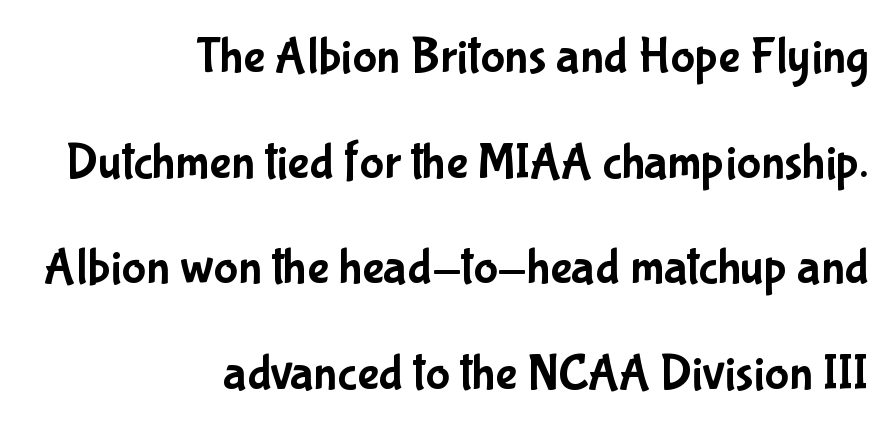
The image shows 51 px condensed sans-serif type, upright; set right-aligned, loose line spacing (2.07x), normal letter spacing, not underlined; low stroke contrast and a medium x-height.
